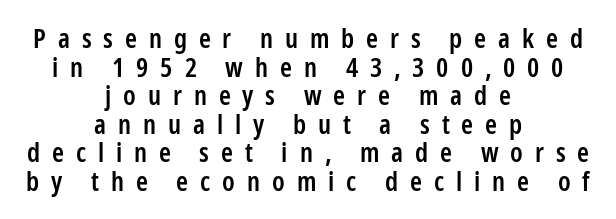
Q: Is the text bold? A: Semi-bold.
Q: Is the text italic (slanted)? A: No, it is upright.
Q: Is the text underlined? A: No.
Q: How is the paragraph aligned? A: Centered.
Q: Is the spacing between letters normal or unusually wide? A: Unusually wide.
Q: Is the spacing between lines tight, normal or loose? A: Tight.
